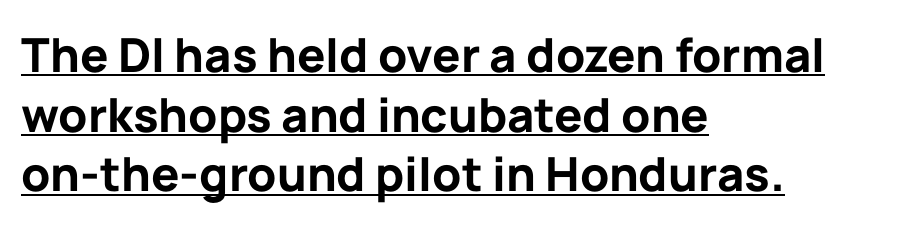
Varying glyph widths throughout — classic text-font behaviour. There is no visible air inserted between adjacent glyphs. One glance says typical: line gaps are just what's usual. To sum up the face: it is a sans, with no serifs. Every stem runs plumb, perpendicular to the baseline.
